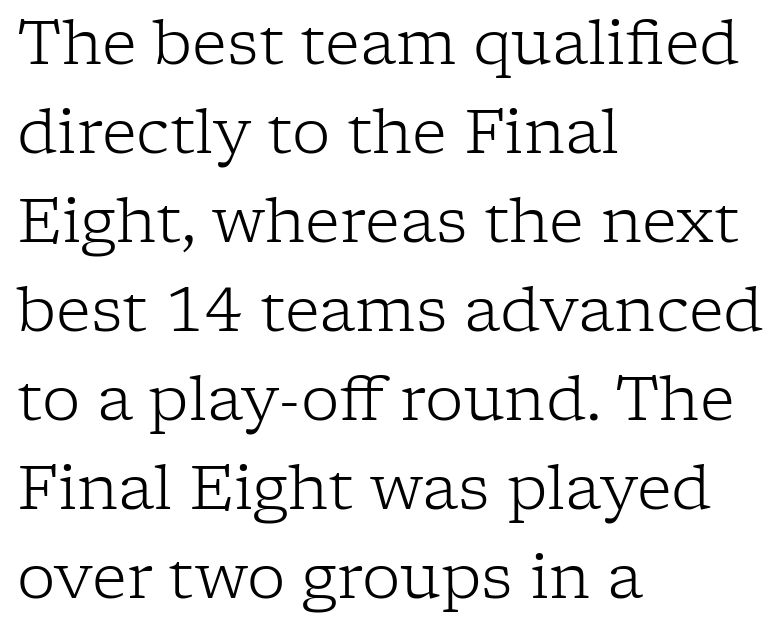
{"serif": "yes", "italic": "no", "bold": "no", "weight": "light", "width": "normal", "stroke_contrast": "low", "x_height": "medium", "monospaced": "no", "underline": "no", "align": "left", "line_spacing": "normal", "line_spacing_ratio": 1.46, "letter_spacing": "normal", "letter_spacing_em": 0.0, "glyph_px": 61}
